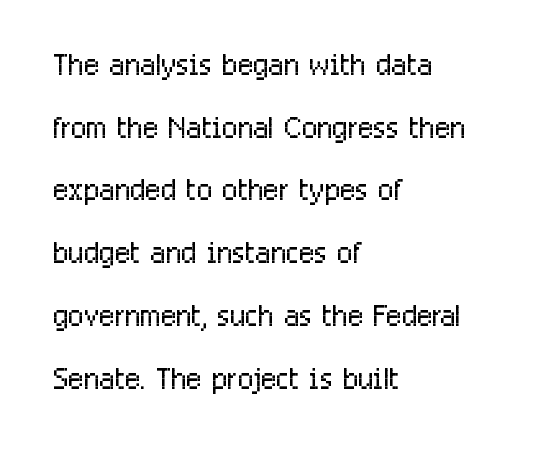
{"serif": "no", "italic": "no", "bold": "no", "weight": "light", "width": "condensed", "stroke_contrast": "low", "x_height": "medium", "monospaced": "no", "underline": "no", "align": "left", "line_spacing": "normal", "line_spacing_ratio": 1.53, "letter_spacing": "normal", "letter_spacing_em": 0.0, "glyph_px": 41}
